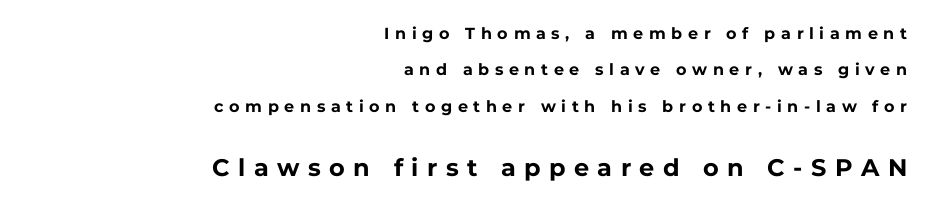
The image shows 24 px bold type, upright; set right-aligned, loose line spacing (2.28x), unusually wide letter spacing (+0.35 em), not underlined; the second (bottom) block is 1.5x larger.
